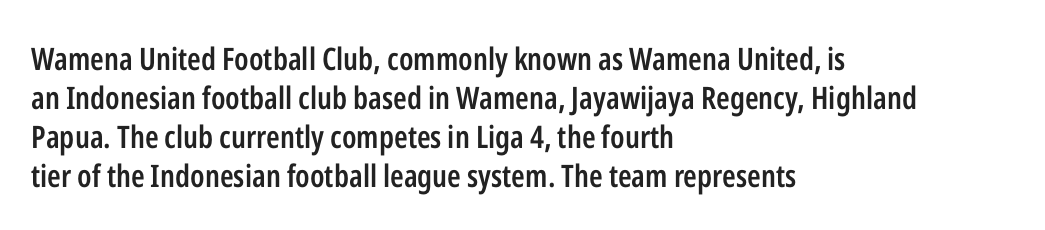
{"serif": "no", "italic": "no", "bold": "semi", "weight": "semibold", "width": "condensed", "stroke_contrast": "low", "x_height": "medium", "monospaced": "no", "underline": "no", "align": "left", "line_spacing": "normal", "line_spacing_ratio": 1.26, "letter_spacing": "normal", "letter_spacing_em": 0.0, "glyph_px": 31}
